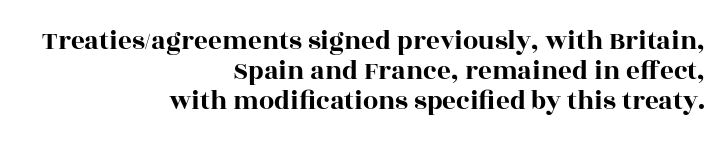
Q: Is the text italic (slanted)? A: No, it is upright.
Q: Is the text underlined? A: No.
Q: How is the paragraph aligned? A: Right-aligned.
Q: Is the spacing between letters normal or unusually wide? A: Normal.
Q: Is the spacing between lines tight, normal or loose? A: Tight.
